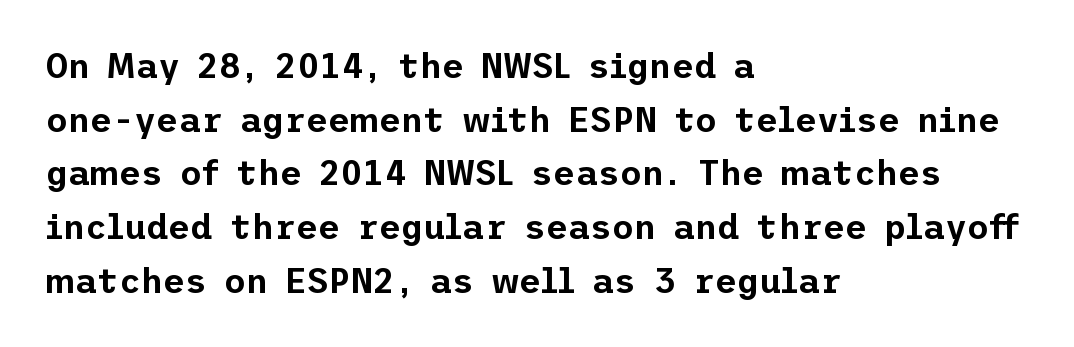
{"serif": "no", "italic": "no", "width": "normal", "stroke_contrast": "low", "x_height": "medium", "underline": "no", "align": "left", "line_spacing": "normal", "line_spacing_ratio": 1.58, "letter_spacing": "normal", "letter_spacing_em": 0.0, "glyph_px": 34}
